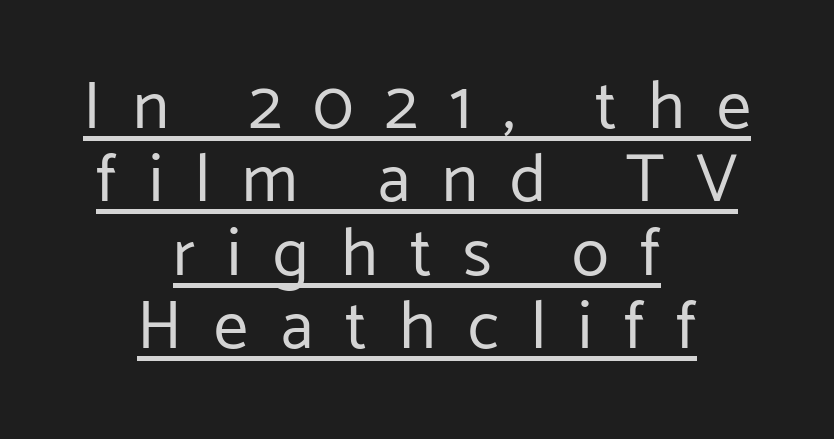
This is roman type, the default non-slanted kind. Think of a printed novel: that variable character pitch is what you see here. The passage is arranged like a title page — every line centered. No heavy texture on the line: the type isn't bold.
